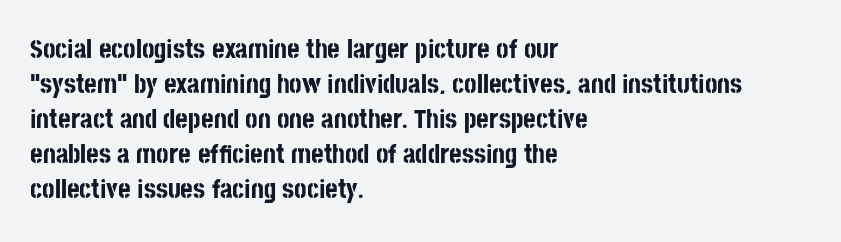
Q: Is the text bold? A: Yes.
Q: Is the text italic (slanted)? A: No, it is upright.
Q: Is the text underlined? A: No.
Q: How is the paragraph aligned? A: Left-aligned.
Q: Is the spacing between letters normal or unusually wide? A: Normal.
Q: Is the spacing between lines tight, normal or loose? A: Normal.
